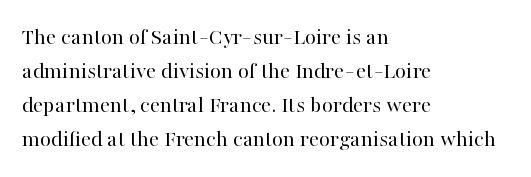
Just letters on the line, the space beneath them empty. The lines sit at an ordinary, default distance from one another. Reading down the block, your eye returns to a fixed left position each line. Think standard paragraph weight, or any step lighter than that.
